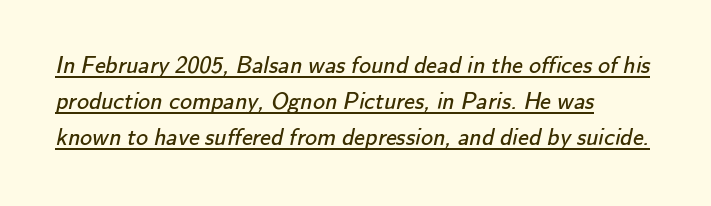
The image shows 24 px text type; set left-aligned, normal line spacing (1.5x), normal letter spacing, underlined.
